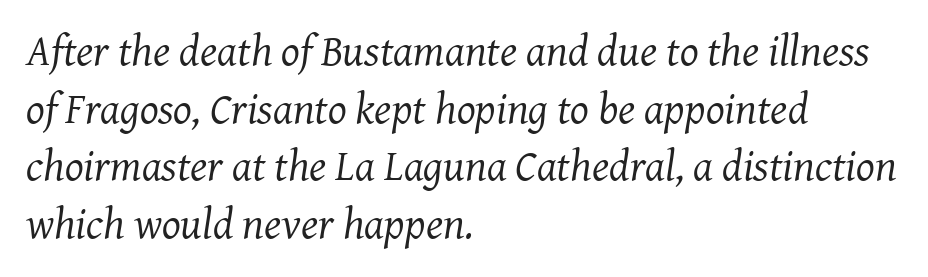
Q: Is the text bold? A: No.
Q: Is the text italic (slanted)? A: Yes, it leans right by about 8 degrees.
Q: Is the typeface a serif or a sans-serif typeface? A: Serif.
Q: Is the text underlined? A: No.
Q: How is the paragraph aligned? A: Left-aligned.
Q: Is the spacing between letters normal or unusually wide? A: Normal.
Q: Is the spacing between lines tight, normal or loose? A: Normal.
Q: Width (condensed, normal, or wide)? A: Normal.
Q: Stroke contrast? A: Medium.
Q: x-height? A: Medium.
Q: Monospaced? A: No.
